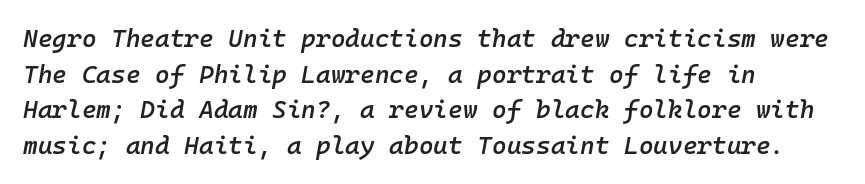
{"italic": "yes", "lean": "right", "slant_degrees": 10, "bold": "semi", "underline": "no", "align": "left", "line_spacing": "normal", "line_spacing_ratio": 1.43, "letter_spacing": "normal", "letter_spacing_em": 0.0, "glyph_px": 25}
